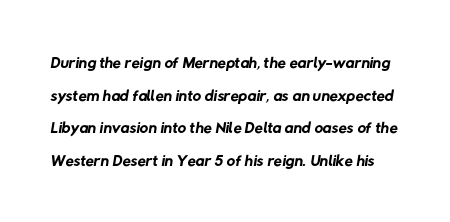
Q: Is the text bold? A: No.
Q: Is the text underlined? A: No.
Q: Is the spacing between letters normal or unusually wide? A: Normal.
Q: Is the spacing between lines tight, normal or loose? A: Normal.
